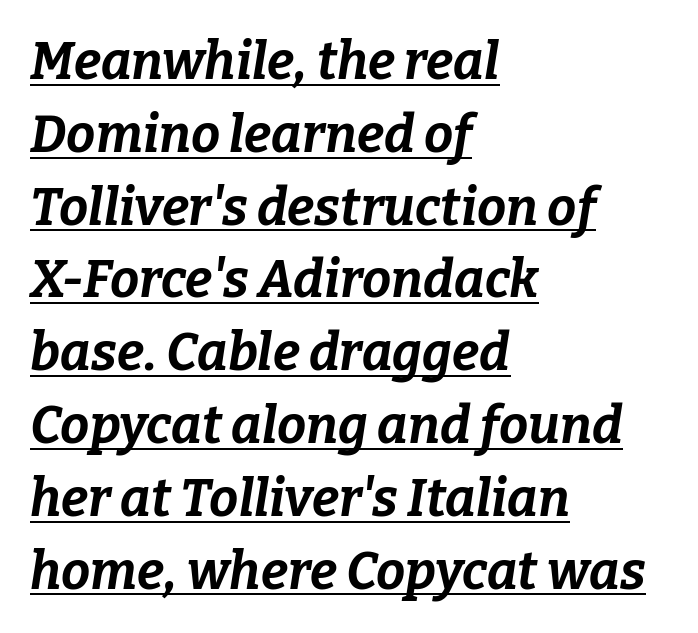
Q: Is the text bold? A: Yes.
Q: Is the text italic (slanted)? A: Yes, it leans right by about 9 degrees.
Q: Is the text underlined? A: Yes.
Q: How is the paragraph aligned? A: Left-aligned.
Q: Is the spacing between letters normal or unusually wide? A: Normal.
Q: Is the spacing between lines tight, normal or loose? A: Normal.
Q: Width (condensed, normal, or wide)? A: Normal.
Q: Stroke contrast? A: Low.
Q: x-height? A: Medium.
Q: Monospaced? A: No.
